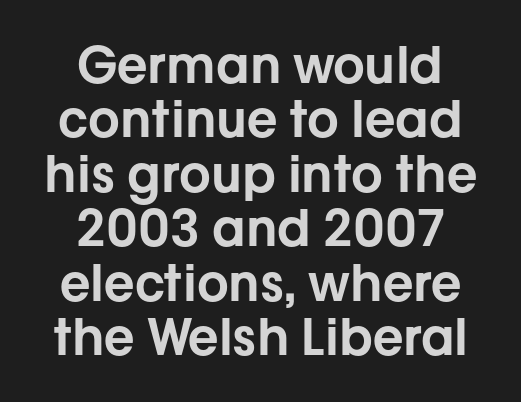
The image shows 50 px sans-serif type, upright; set centered, tight line spacing (1.09x), normal letter spacing, not underlined; low stroke contrast and a medium x-height.
